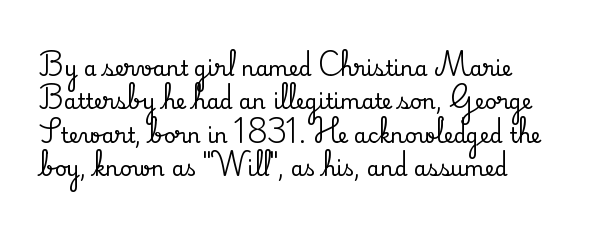
{"italic": "no", "underline": "no", "align": "left", "line_spacing": "normal", "line_spacing_ratio": 1.59, "letter_spacing": "normal", "letter_spacing_em": 0.0, "glyph_px": 21}
